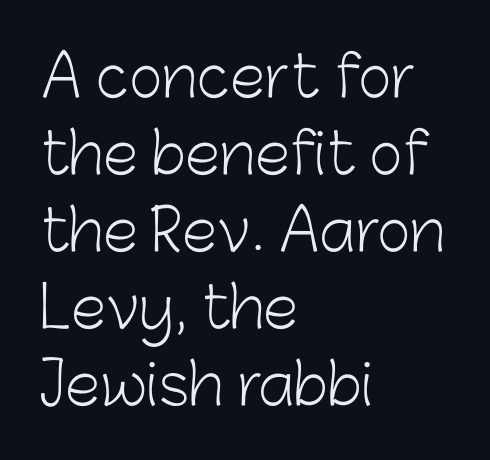
Serifs: no, the terminals of the letterforms are clean. The rendering uses natural spacing where letterforms have individual widths. The passage shown stacks its lines at a standard gap. Rule under the text: the space is simply empty.
